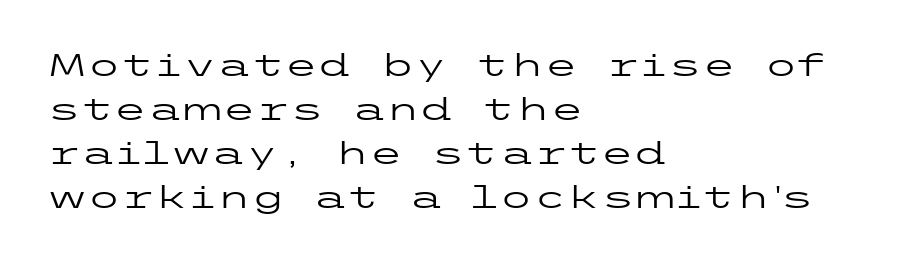
Teacher's note: observe the even left margin — that is flush-left alignment. This sample uses a sans-serif face. Has an underline been added? It has not. One glance says typical: line gaps are just what's usual. Letters have the restrained weight of plain body copy at most. Nobody touched the tracking dial on this one.
